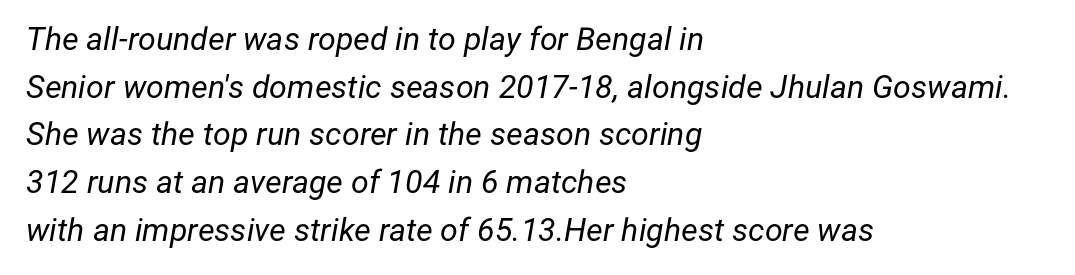
{"italic": "yes", "lean": "right", "slant_degrees": 12, "bold": "no", "weight": "regular", "width": "normal", "stroke_contrast": "low", "x_height": "medium", "monospaced": "no", "underline": "no", "align": "left", "line_spacing": "normal", "line_spacing_ratio": 1.49, "letter_spacing": "normal", "letter_spacing_em": 0.0, "glyph_px": 32}
